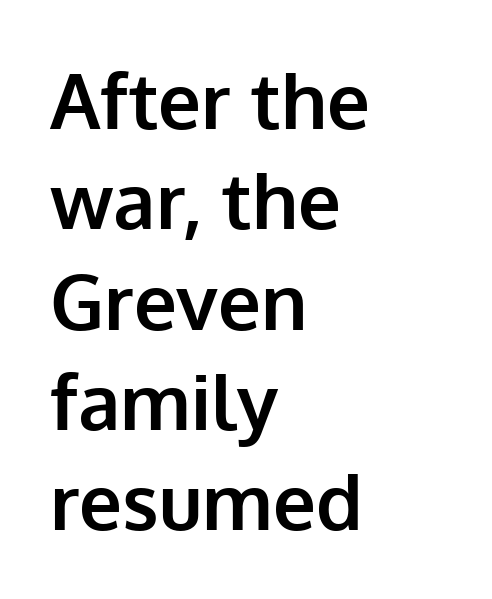
The image shows 76 px bold sans-serif type, upright; set left-aligned, normal line spacing (1.32x), normal letter spacing, not underlined; low stroke contrast and a medium x-height.
